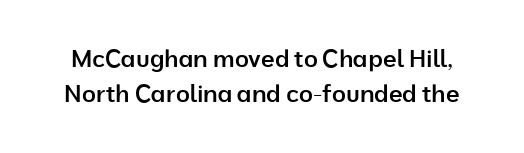
Q: Is the text bold? A: Semi-bold.
Q: Is the text italic (slanted)? A: No, it is upright.
Q: Is the text underlined? A: No.
Q: Is the spacing between letters normal or unusually wide? A: Normal.
Q: Is the spacing between lines tight, normal or loose? A: Normal.
